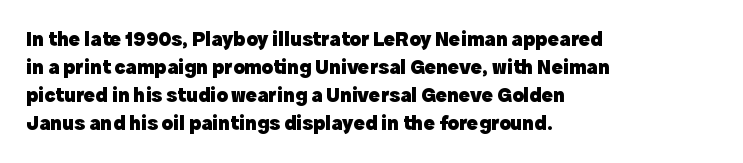
The image shows 21 px bold type, upright; set left-aligned, normal line spacing (1.34x), normal letter spacing, not underlined.
